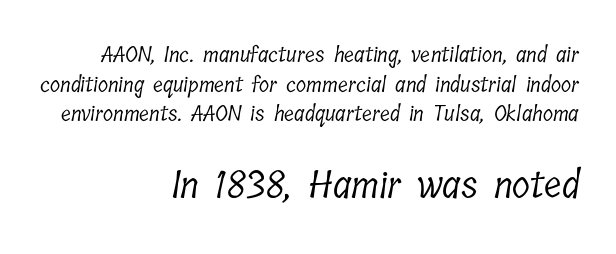
{"serif": "yes", "bold": "no", "weight": "light", "width": "condensed", "stroke_contrast": "low", "x_height": "medium", "monospaced": "no", "underline": "no", "align": "right", "line_spacing": "normal", "line_spacing_ratio": 1.41, "letter_spacing": "normal", "letter_spacing_em": 0.0, "larger_block": "second", "size_ratio": 1.76, "glyph_px": 37}
